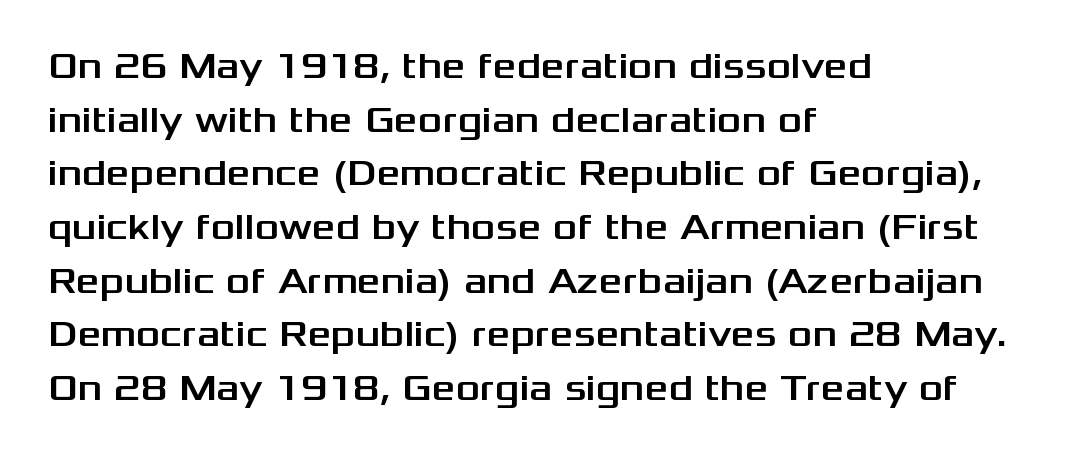
Q: Is the text italic (slanted)? A: No, it is upright.
Q: Is the typeface a serif or a sans-serif typeface? A: Sans-serif.
Q: Is the text underlined? A: No.
Q: How is the paragraph aligned? A: Left-aligned.
Q: Is the spacing between letters normal or unusually wide? A: Normal.
Q: Is the spacing between lines tight, normal or loose? A: Normal.
Q: Width (condensed, normal, or wide)? A: Wide.
Q: Stroke contrast? A: Medium.
Q: x-height? A: Medium.
Q: Monospaced? A: No.
